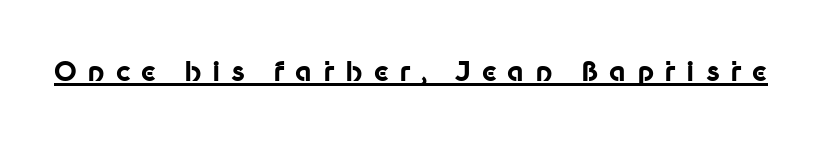
The font is running at its bold setting. Look at the tracking — it's clearly loosened, letters drifting apart. The font's upright variant was chosen for this text. Looks like someone drew a line under every word here.
